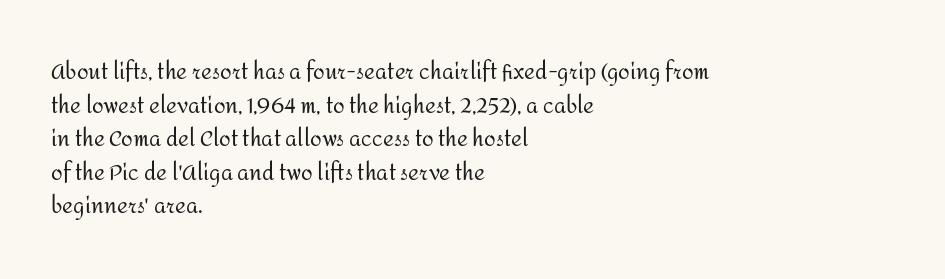
{"italic": "no", "bold": "no", "underline": "no", "align": "left", "line_spacing": "normal", "line_spacing_ratio": 1.6, "letter_spacing": "normal", "letter_spacing_em": 0.0, "glyph_px": 21}
